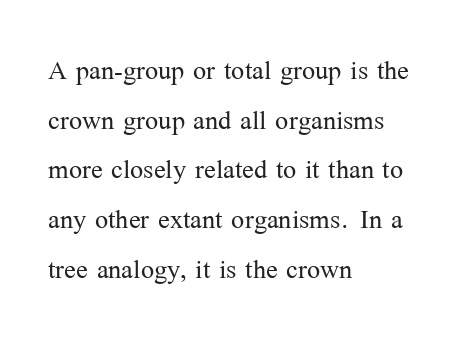
The image shows 35 px light serif type, upright; set left-aligned, normal line spacing (1.42x), normal letter spacing, not underlined; medium stroke contrast and a medium x-height.
